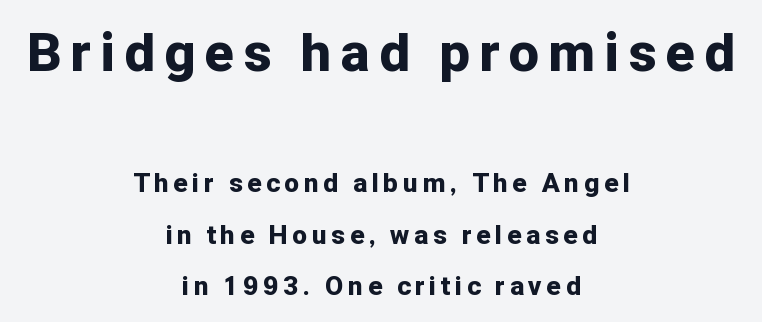
The image shows 53 px bold sans-serif type, upright; set centered, loose line spacing (1.98x), not underlined; the first (top) block is 2.04x larger; low stroke contrast and a medium x-height.
